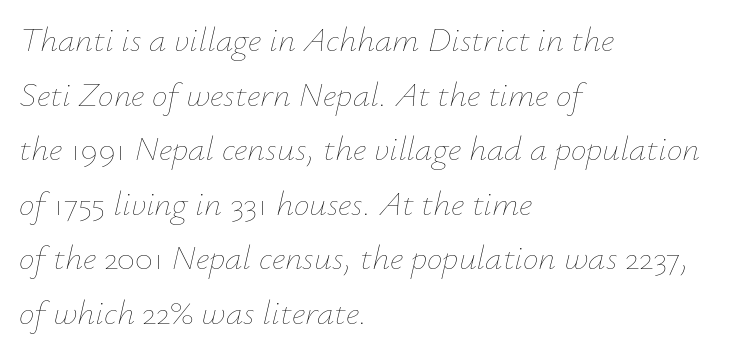
{"italic": "yes", "lean": "right", "slant_degrees": 12, "bold": "no", "weight": "thin", "width": "normal", "stroke_contrast": "low", "x_height": "small", "monospaced": "no", "underline": "no", "align": "left", "line_spacing": "normal", "line_spacing_ratio": 1.56, "letter_spacing": "normal", "letter_spacing_em": 0.0, "glyph_px": 35}
